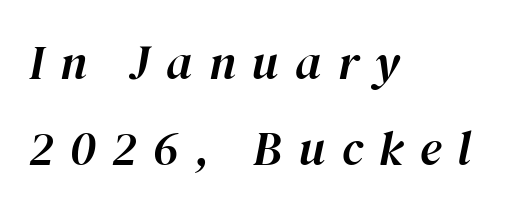
Q: Is the text italic (slanted)? A: Yes, it leans right by about 12 degrees.
Q: Is the text underlined? A: No.
Q: How is the paragraph aligned? A: Left-aligned.
Q: Is the spacing between letters normal or unusually wide? A: Unusually wide.
Q: Width (condensed, normal, or wide)? A: Normal.
Q: Stroke contrast? A: High.
Q: x-height? A: Medium.
Q: Monospaced? A: No.
